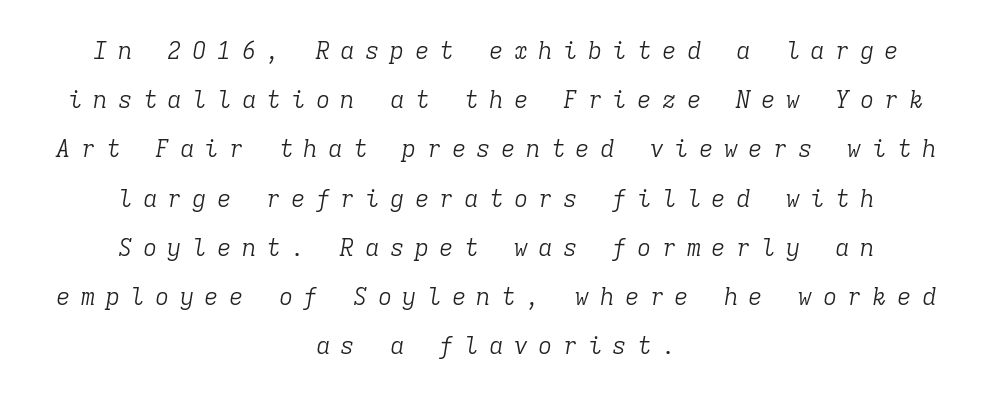
The image shows 24 px text type, italic (leaning right); set centered, loose line spacing (2.05x), unusually wide letter spacing (+0.43 em), not underlined.
